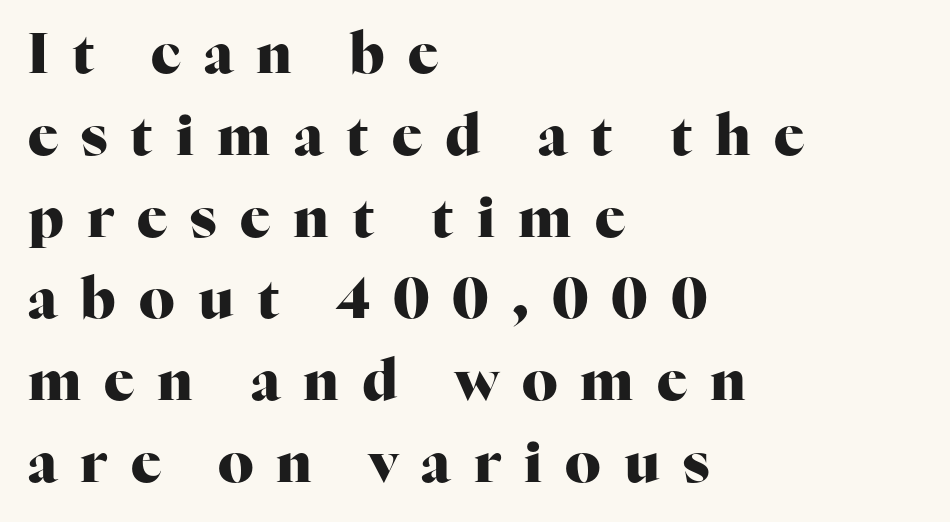
The letters stand upright; this is a roman face. Stroke terminals: seriffed. The tracking jumps out immediately: characters are airy and widely separated. If you measured baseline to baseline, you'd find a middling distance. Visually the block forms a straight wall on the left and a jagged coastline on the right. Looks like regular typesetting: each glyph gets only the width it needs.
